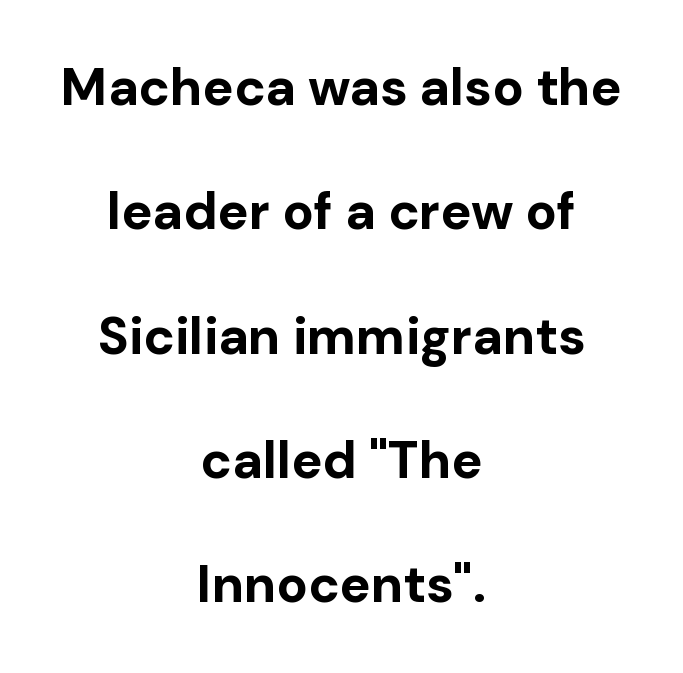
Q: Is the text bold? A: Yes.
Q: Is the text italic (slanted)? A: No, it is upright.
Q: Is the typeface a serif or a sans-serif typeface? A: Sans-serif.
Q: Is the text underlined? A: No.
Q: How is the paragraph aligned? A: Centered.
Q: Is the spacing between letters normal or unusually wide? A: Normal.
Q: Is the spacing between lines tight, normal or loose? A: Loose.
Q: Width (condensed, normal, or wide)? A: Normal.
Q: Stroke contrast? A: Low.
Q: x-height? A: Medium.
Q: Monospaced? A: No.
